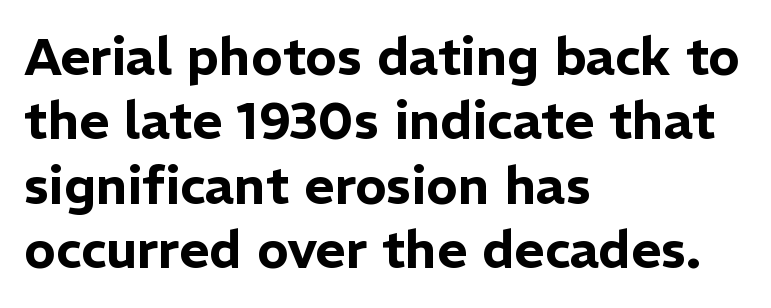
The image shows 52 px sans-serif type, upright; set left-aligned, line spacing 1.24x, normal letter spacing, not underlined; low stroke contrast and a medium x-height.
